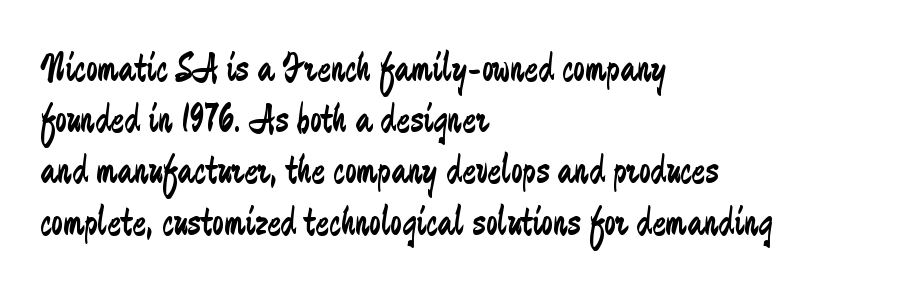
Underlining? Definitely not there. The face looks like a standard text weight, possibly lighter. In terms of letterform style, serifs are entirely absent.
